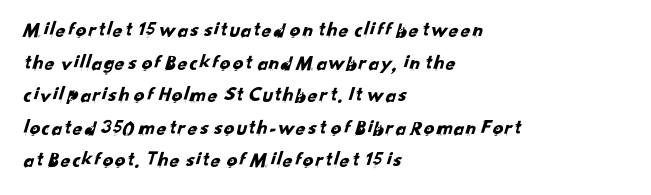
The image shows 21 px text type; set left-aligned, normal line spacing (1.55x), normal letter spacing, not underlined.
